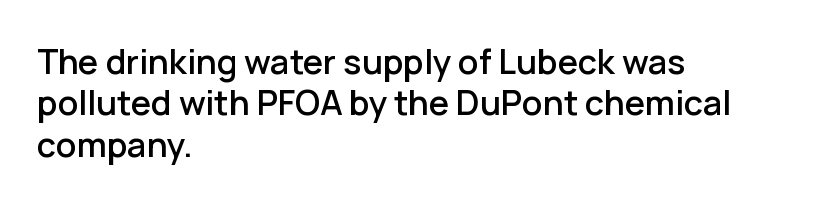
Q: Is the text italic (slanted)? A: No, it is upright.
Q: Is the typeface a serif or a sans-serif typeface? A: Sans-serif.
Q: Is the text underlined? A: No.
Q: How is the paragraph aligned? A: Left-aligned.
Q: Is the spacing between letters normal or unusually wide? A: Normal.
Q: Width (condensed, normal, or wide)? A: Normal.
Q: Stroke contrast? A: Low.
Q: x-height? A: Medium.
Q: Monospaced? A: No.
